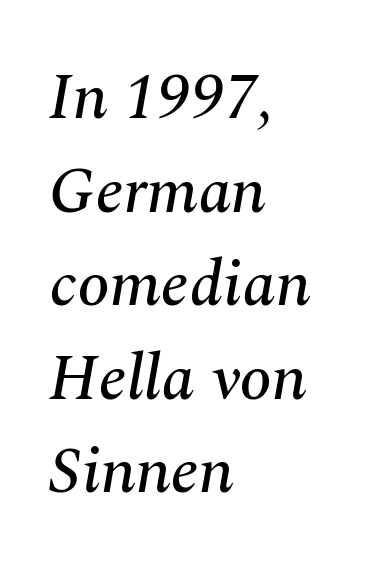
{"serif": "yes", "italic": "yes", "lean": "right", "slant_degrees": 10, "width": "normal", "stroke_contrast": "medium", "x_height": "medium", "monospaced": "no", "underline": "no", "align": "left", "line_spacing": "normal", "line_spacing_ratio": 1.44, "letter_spacing": "normal", "letter_spacing_em": 0.0, "glyph_px": 65}
